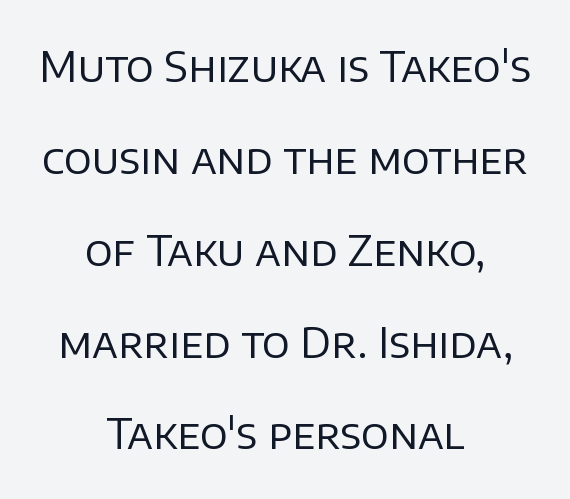
Q: Is the text bold? A: No.
Q: Is the text italic (slanted)? A: No, it is upright.
Q: Is the typeface a serif or a sans-serif typeface? A: Sans-serif.
Q: Is the text underlined? A: No.
Q: How is the paragraph aligned? A: Centered.
Q: Is the spacing between letters normal or unusually wide? A: Normal.
Q: Is the spacing between lines tight, normal or loose? A: Loose.
Q: Width (condensed, normal, or wide)? A: Normal.
Q: Stroke contrast? A: Low.
Q: x-height? A: Large.
Q: Monospaced? A: No.
